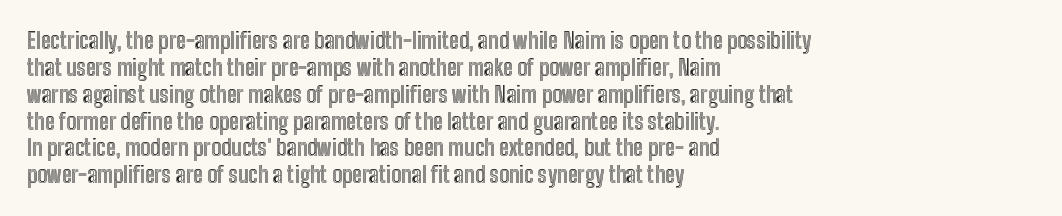
Q: Is the text italic (slanted)? A: No, it is upright.
Q: Is the text underlined? A: No.
Q: How is the paragraph aligned? A: Left-aligned.
Q: Is the spacing between letters normal or unusually wide? A: Normal.
